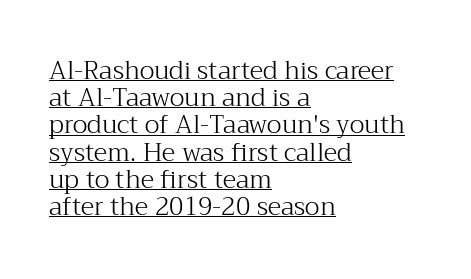
Is there any slant? The stems are plumb. Heft: none added — not bold. The setting favours the left margin, as ordinary paragraphs usually do. The sample's only ornament is a line tracing under the words.
